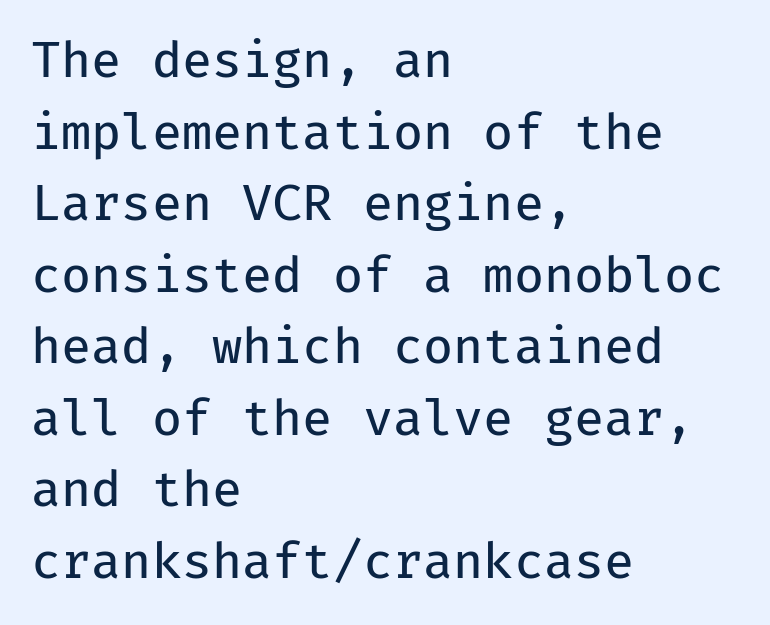
The image shows 49 px regular-weight sans-serif type, upright, monospaced; set left-aligned, normal line spacing (1.46x), normal letter spacing, not underlined; low stroke contrast and a medium x-height.
